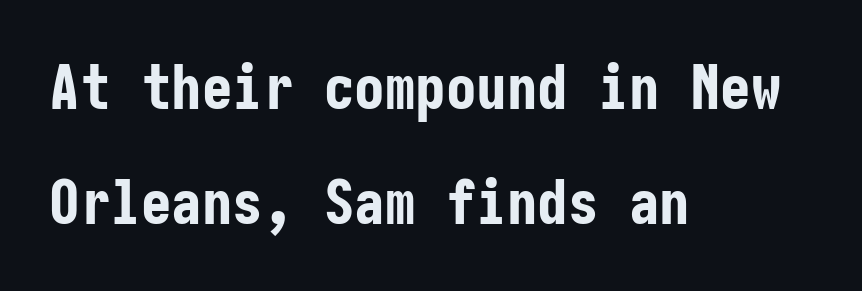
Q: Is the text bold? A: Yes.
Q: Is the text italic (slanted)? A: No, it is upright.
Q: Is the typeface a serif or a sans-serif typeface? A: Sans-serif.
Q: Is the text underlined? A: No.
Q: How is the paragraph aligned? A: Left-aligned.
Q: Is the spacing between letters normal or unusually wide? A: Normal.
Q: Width (condensed, normal, or wide)? A: Condensed.
Q: Stroke contrast? A: Low.
Q: x-height? A: Medium.
